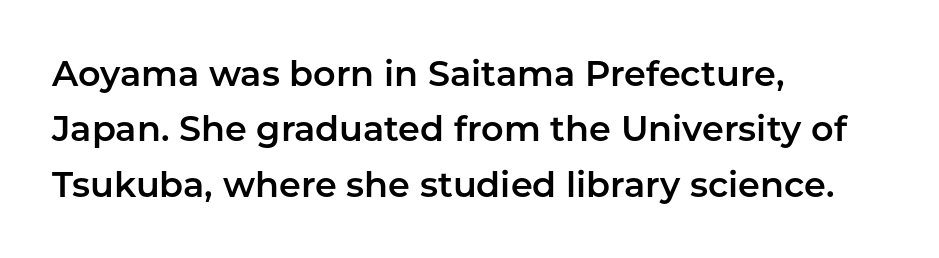
Q: Is the text italic (slanted)? A: No, it is upright.
Q: Is the typeface a serif or a sans-serif typeface? A: Sans-serif.
Q: Is the text underlined? A: No.
Q: How is the paragraph aligned? A: Left-aligned.
Q: Is the spacing between letters normal or unusually wide? A: Normal.
Q: Is the spacing between lines tight, normal or loose? A: Normal.
Q: Width (condensed, normal, or wide)? A: Normal.
Q: Stroke contrast? A: Low.
Q: x-height? A: Medium.
Q: Monospaced? A: No.
